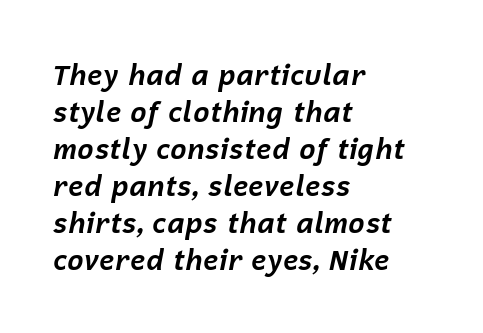
Notice how descenders clear the ascenders below comfortably — that's standard leading. The rendering anchors every line to the left-hand side. Here the glyphs are tracked normally, forming tight word shapes. Pretty heavy lettering here — definitely bold.
